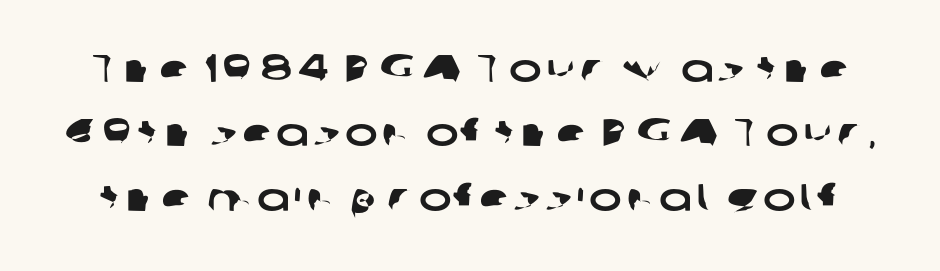
{"serif": "no", "width": "wide", "stroke_contrast": "low", "x_height": "medium", "monospaced": "no", "underline": "no", "line_spacing": "normal", "line_spacing_ratio": 1.65, "glyph_px": 39}
